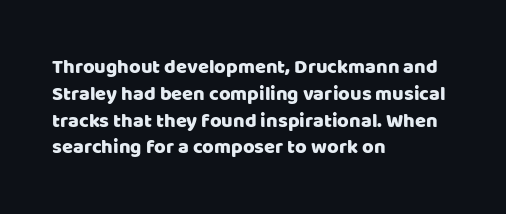
The vertical gap from one line to the next is medium. The letters sit at their default tracking, neither squeezed nor spread. A student would call this left alignment; a typographer would say flush left, rag right. Does the lettering tilt? It doesn't — this is upright.
